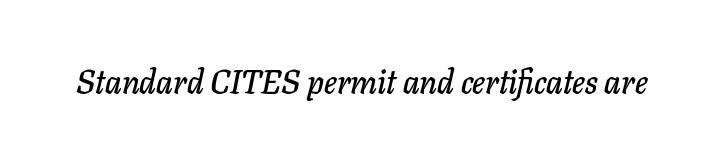
Q: Is the text italic (slanted)? A: Yes, it leans right by about 11 degrees.
Q: Is the text underlined? A: No.
Q: Is the spacing between letters normal or unusually wide? A: Normal.
Q: Width (condensed, normal, or wide)? A: Normal.
Q: Stroke contrast? A: Low.
Q: x-height? A: Medium.
Q: Monospaced? A: No.
